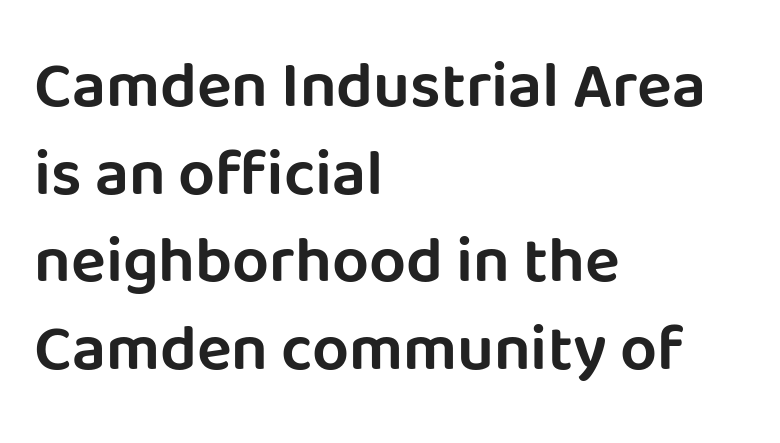
The image shows 65 px sans-serif type, upright; set left-aligned, normal line spacing (1.35x), normal letter spacing, not underlined; low stroke contrast and a large x-height.
